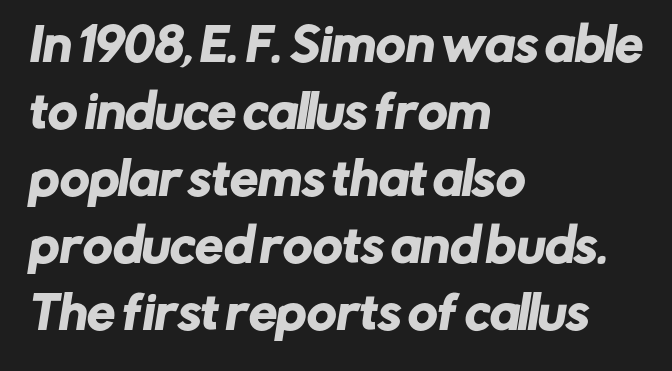
The image shows 45 px sans-serif type; set left-aligned, normal line spacing (1.49x), normal letter spacing, not underlined; low stroke contrast and a medium x-height.
